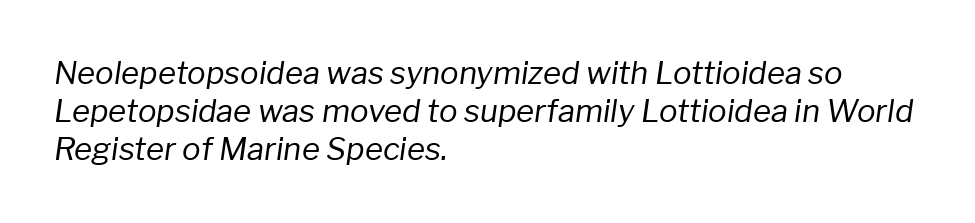
The image shows 31 px regular-weight type, italic (leaning right); set left-aligned, line spacing 1.23x, normal letter spacing, not underlined; low stroke contrast and a medium x-height.
